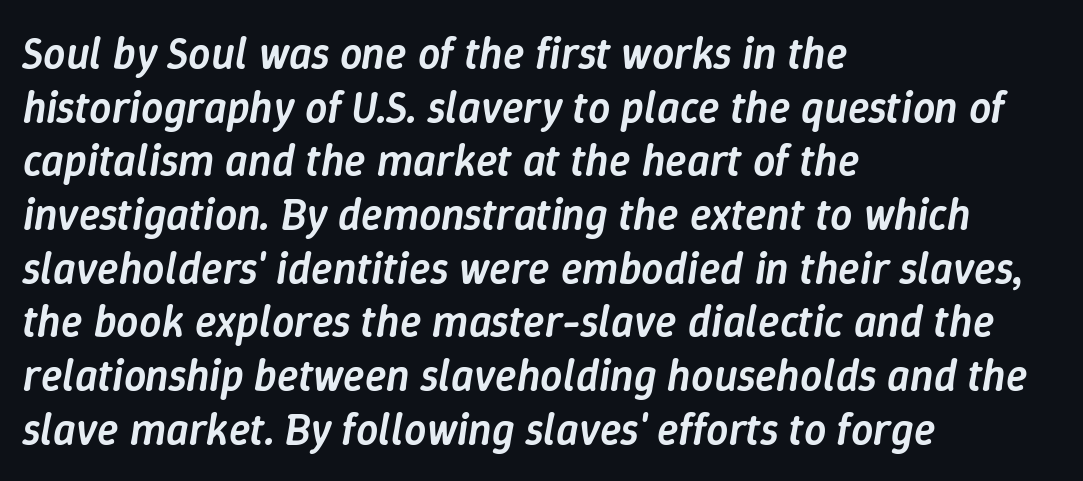
Every row of glyphs begins at an identical x-position on the left. Typographic density is moderately raised because the face is semibold. Think of a printed novel: that variable character pitch is what you see here. In terms of posture, this sample is oblique. Letter spacing: default.
